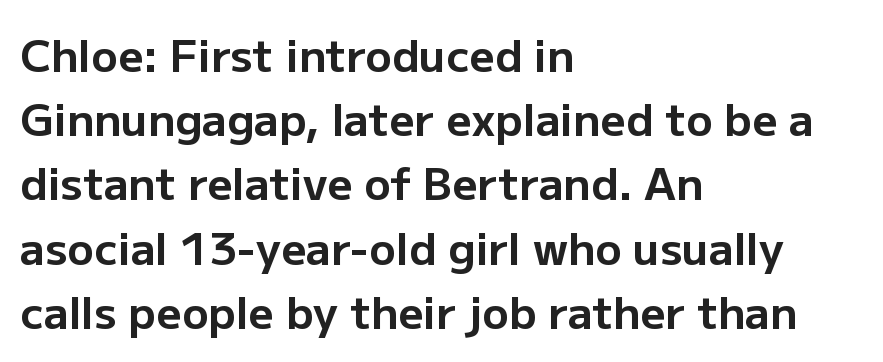
These lines carry a lot of weight — the face is fully bold. These lines sit exactly where default settings would place them. Type without underlining. This is roman type, the default non-slanted kind. Nothing sits at the stroke ends, so this counts as sans-serif. Line beginnings align vertically; line endings do not.
